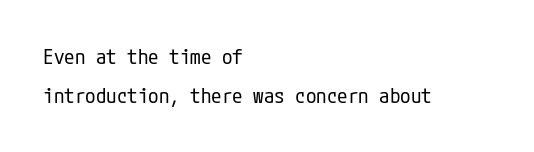
Q: Is the text bold? A: No.
Q: Is the text italic (slanted)? A: No, it is upright.
Q: Is the text underlined? A: No.
Q: How is the paragraph aligned? A: Left-aligned.
Q: Is the spacing between letters normal or unusually wide? A: Normal.
